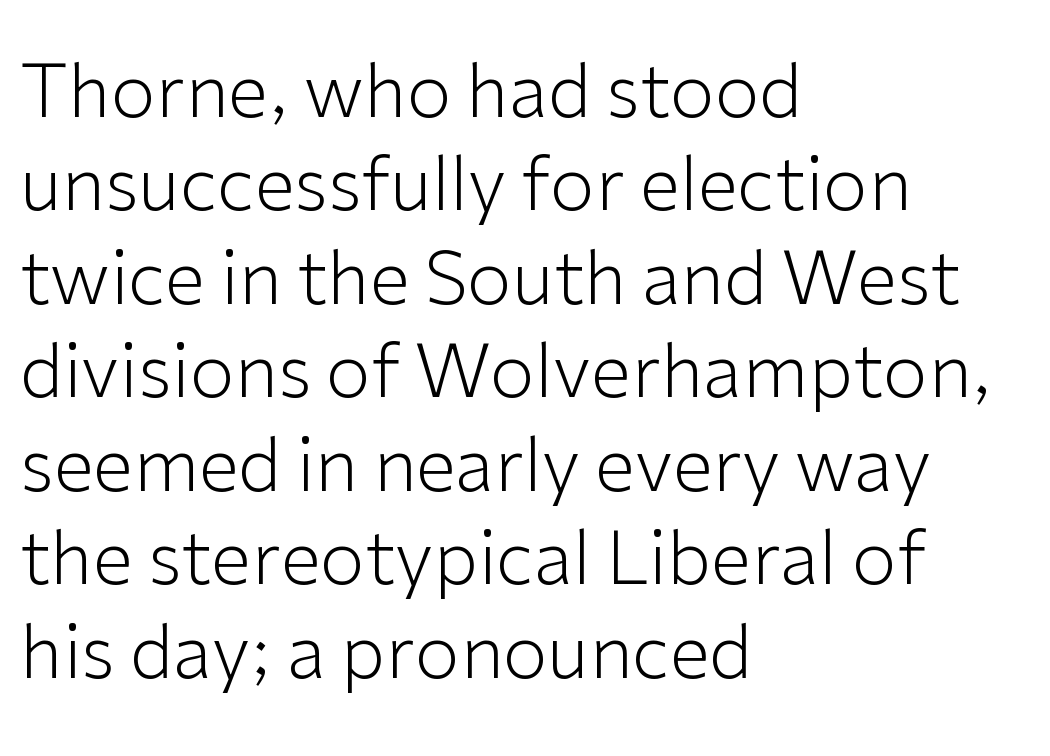
{"serif": "no", "italic": "no", "bold": "no", "weight": "light", "width": "normal", "stroke_contrast": "low", "x_height": "medium", "monospaced": "no", "underline": "no", "align": "left", "line_spacing": "normal", "line_spacing_ratio": 1.28, "letter_spacing": "normal", "letter_spacing_em": 0.0, "glyph_px": 73}
